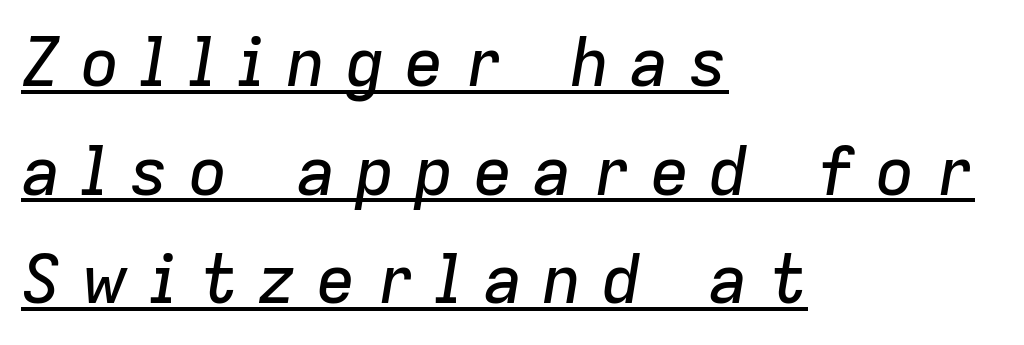
This sample keeps an unexceptional amount of space between lines. The passage shown has open, widely tracked lettering throughout. The passage shown is underscored from start to finish. Italic: yes, the glyphs are oblique. A classic flush-left, rag-right setting is used for this passage.
